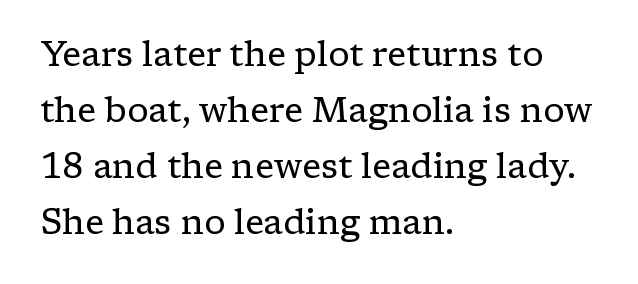
The image shows 35 px regular-weight serif type, upright; set left-aligned, normal line spacing (1.6x), normal letter spacing, not underlined; low stroke contrast and a medium x-height.
